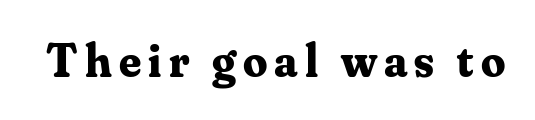
Note the varied advance widths — an 'i' is clearly narrower than an 'm'. Serif or sans? Serif — the stroke terminals have little feet. These words are printed bold, with thick strokes throughout. A typesetter would mark this as roman, not italic. Letters rest on an invisible, unmarked baseline.
